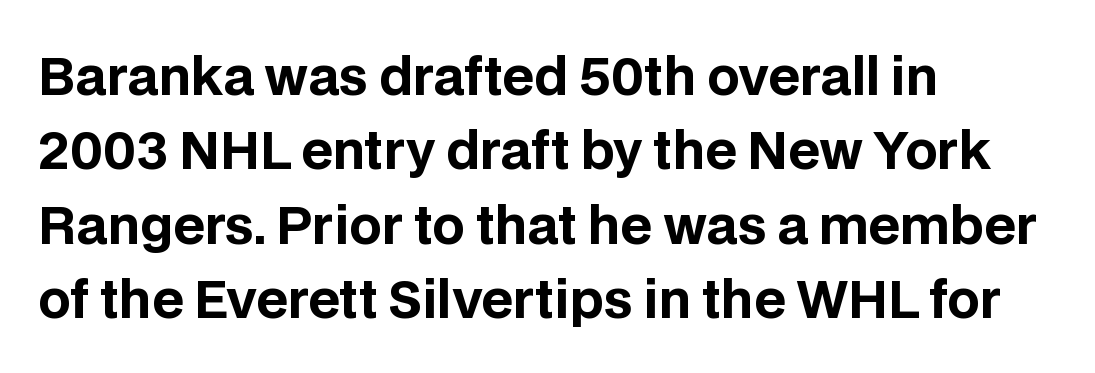
{"serif": "no", "italic": "no", "bold": "yes", "weight": "bold", "width": "normal", "stroke_contrast": "low", "x_height": "large", "monospaced": "no", "underline": "no", "align": "left", "line_spacing": "normal", "line_spacing_ratio": 1.46, "letter_spacing": "normal", "letter_spacing_em": 0.0, "glyph_px": 51}
